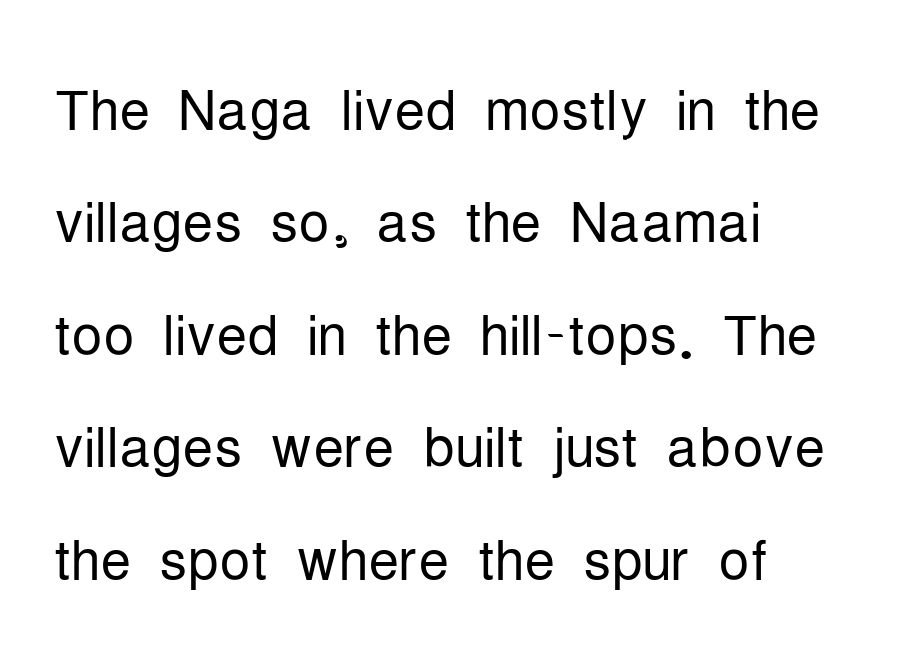
{"serif": "no", "italic": "no", "bold": "no", "weight": "light", "width": "condensed", "stroke_contrast": "low", "x_height": "medium", "monospaced": "no", "underline": "no", "align": "left", "line_spacing": "normal", "line_spacing_ratio": 1.46, "letter_spacing": "normal", "letter_spacing_em": 0.0, "glyph_px": 77}
